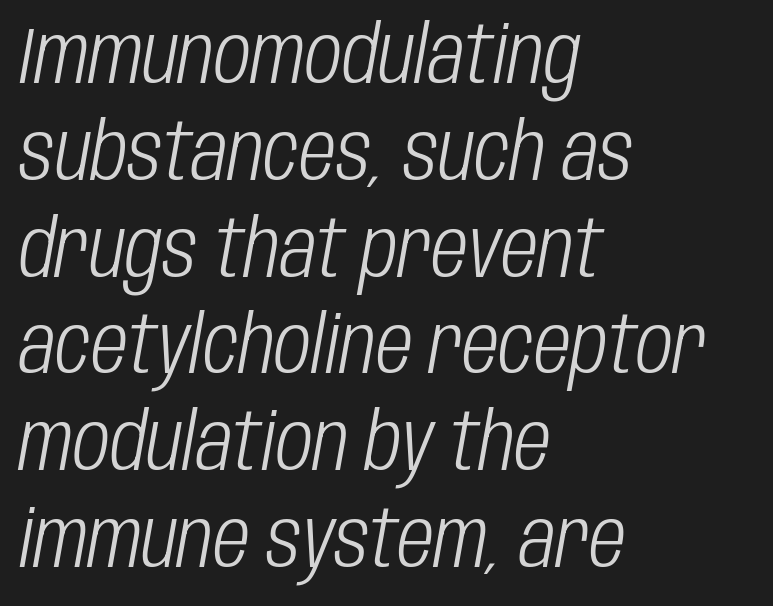
Each row of text sits above clean, open space. Compared with typical body copy, the letter spacing here is the same. Does the copy run flush right? No — it runs flush left. The passage shown is typed in a proportional face where columns would drift.
